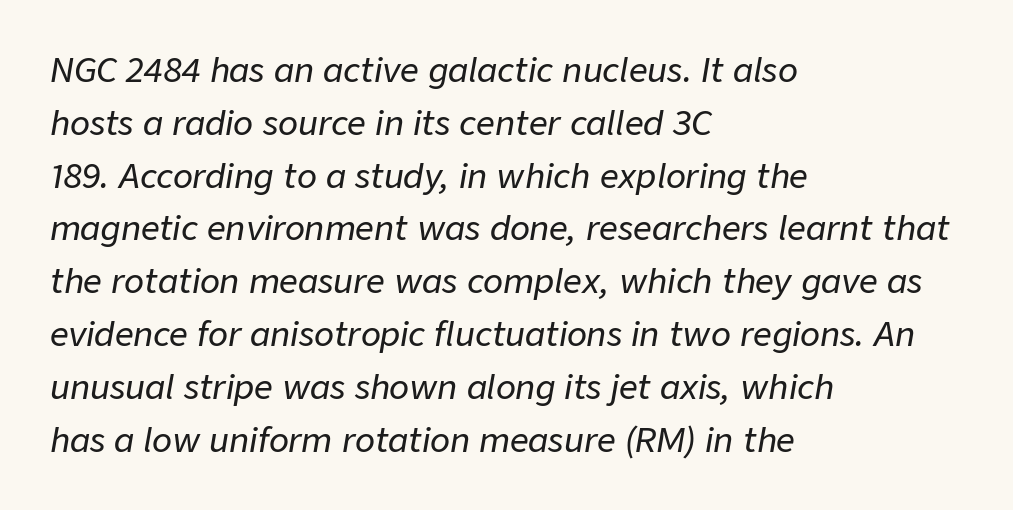
Emphasis-style slanted type is in use. Regarding leading, the lines here are spaced in the standard way. The letters advance in unequal steps, a hallmark of proportional type. Look at the tracking — it's just the regular setting, nothing added. The foot of each line stays bare and open.
